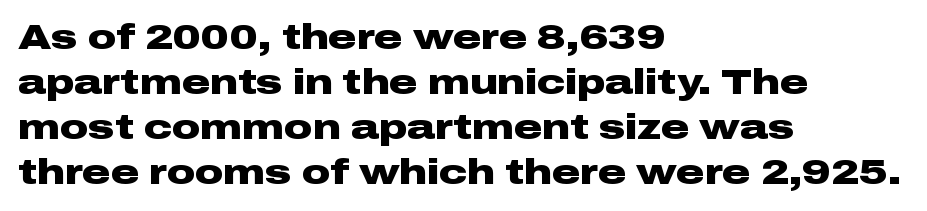
{"serif": "no", "italic": "no", "bold": "yes", "weight": "heavy", "width": "wide", "stroke_contrast": "low", "x_height": "medium", "monospaced": "no", "underline": "no", "align": "left", "line_spacing": "normal", "line_spacing_ratio": 1.29, "letter_spacing": "normal", "letter_spacing_em": 0.0, "glyph_px": 35}
